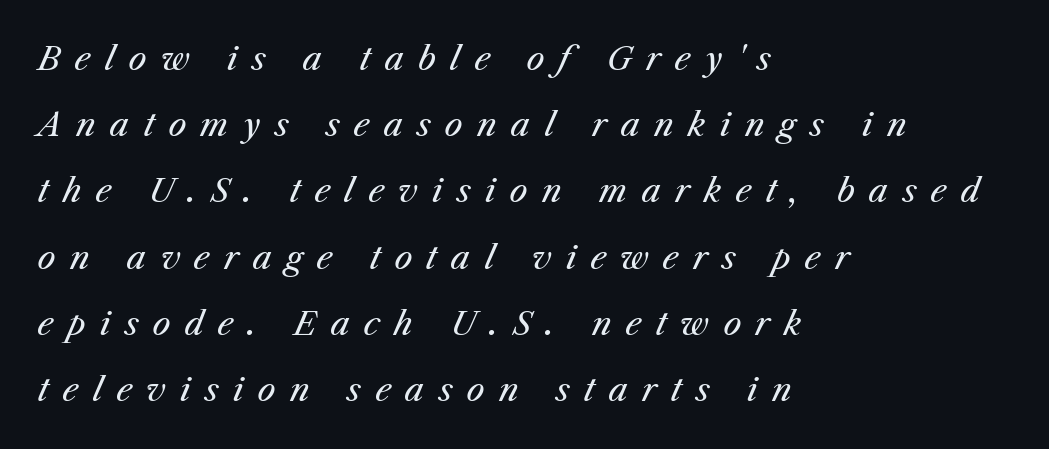
Q: Is the text bold? A: No.
Q: Is the text italic (slanted)? A: Yes, it leans right by about 25 degrees.
Q: Is the text underlined? A: No.
Q: How is the paragraph aligned? A: Left-aligned.
Q: Is the spacing between letters normal or unusually wide? A: Unusually wide.
Q: Is the spacing between lines tight, normal or loose? A: Loose.
Q: Width (condensed, normal, or wide)? A: Normal.
Q: Stroke contrast? A: Medium.
Q: x-height? A: Medium.
Q: Monospaced? A: No.
